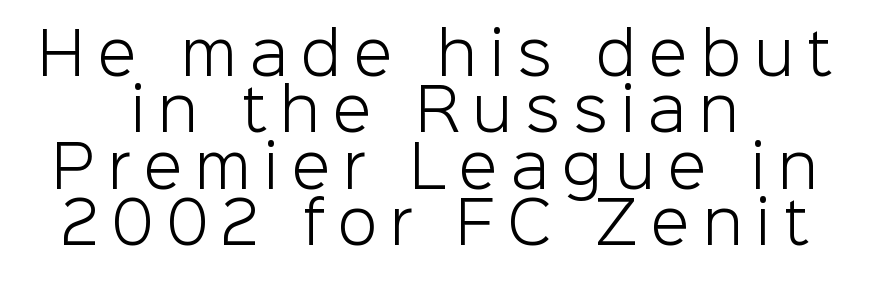
The image shows 57 px light sans-serif type, upright; set centered, tight line spacing (0.99x), unusually wide letter spacing (+0.23 em), not underlined; low stroke contrast and a medium x-height.
